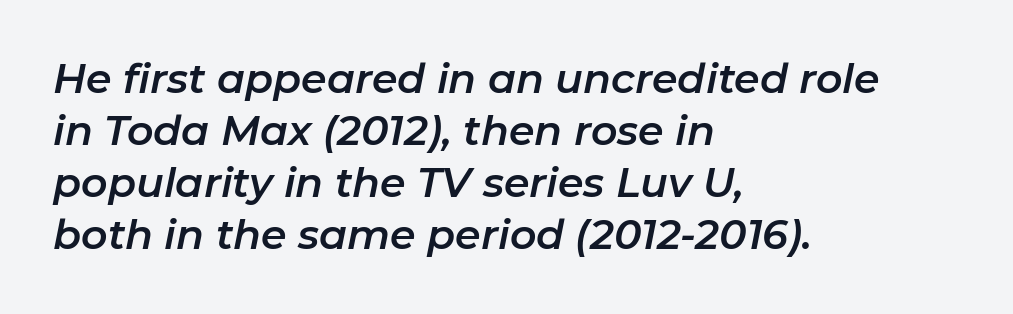
Nobody drew a line under any word here. Every row of glyphs begins at an identical x-position on the left. Honestly, the row spacing looks completely unremarkable. Think of a printed novel: that variable character pitch is what you see here.
